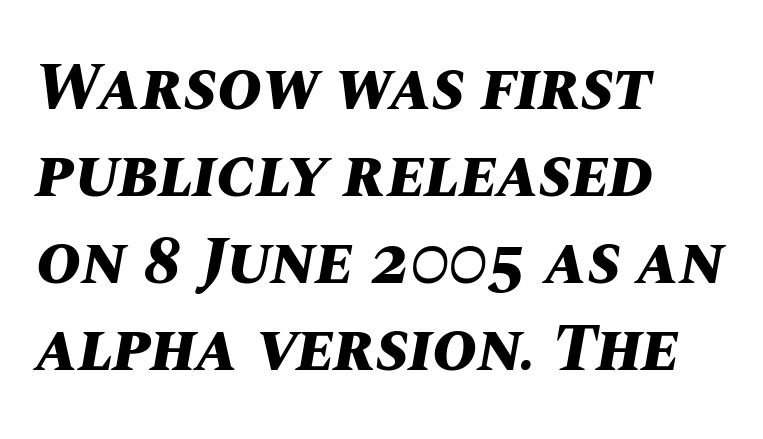
{"italic": "yes", "lean": "right", "slant_degrees": 10, "bold": "yes", "weight": "bold", "width": "normal", "stroke_contrast": "medium", "x_height": "large", "monospaced": "no", "underline": "no", "align": "left", "line_spacing": "normal", "line_spacing_ratio": 1.28, "letter_spacing": "normal", "letter_spacing_em": 0.0, "glyph_px": 68}
